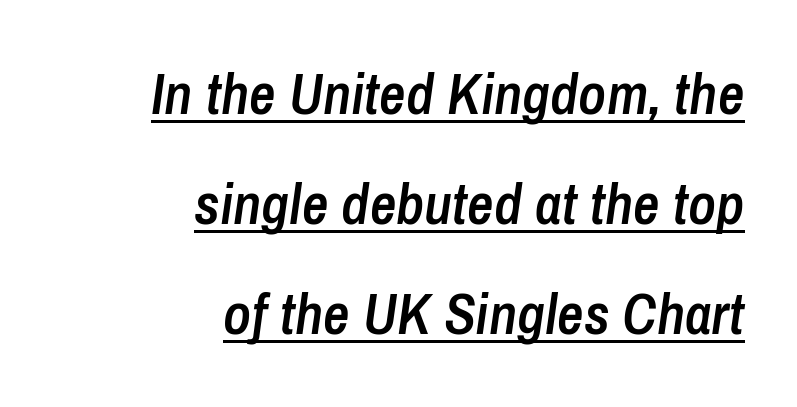
Q: Is the text bold? A: Semi-bold.
Q: Is the text italic (slanted)? A: Yes, it leans right by about 8 degrees.
Q: Is the text underlined? A: Yes.
Q: How is the paragraph aligned? A: Right-aligned.
Q: Is the spacing between letters normal or unusually wide? A: Normal.
Q: Is the spacing between lines tight, normal or loose? A: Loose.
Q: Width (condensed, normal, or wide)? A: Condensed.
Q: Stroke contrast? A: Low.
Q: x-height? A: Medium.
Q: Monospaced? A: No.
